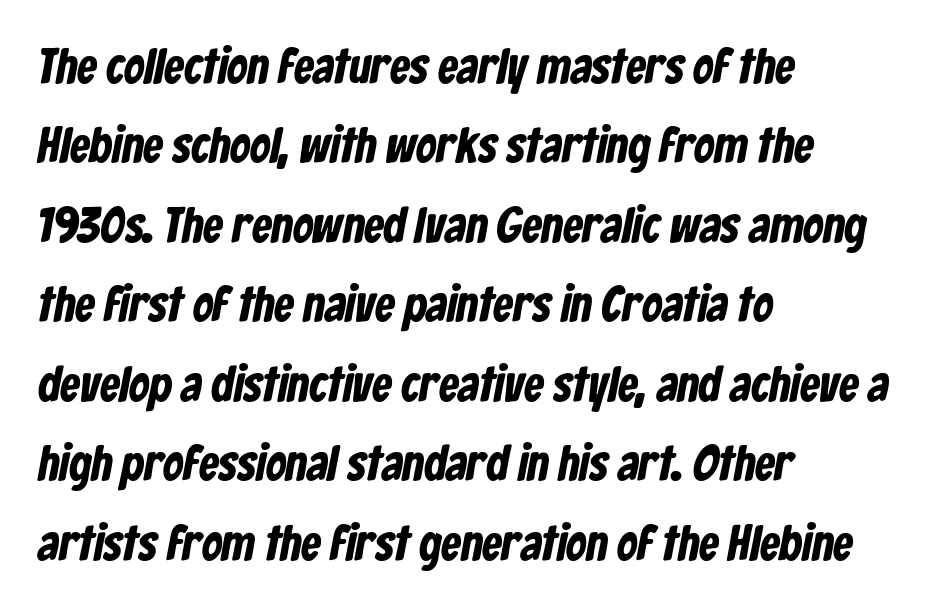
Font category for this specimen: sans-serif. The passage is arranged the way most books set body copy — flush left. The vertical gap from one line to the next is medium. There is no visible air inserted between adjacent glyphs. Nobody drew a line under any word here. The letters advance in unequal steps, a hallmark of proportional type.
